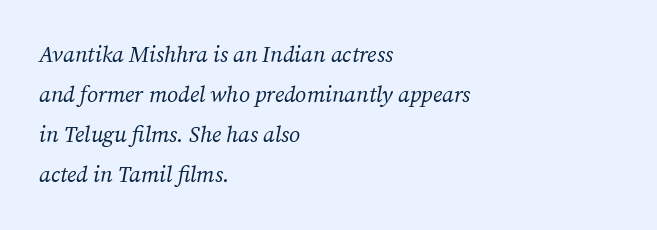
The words here are not underlined. If you drew a ruler down the left edge, every line would touch it. Stem width sits at or under what a default text font uses. When letters slant like this, we call the style italic. Each word holds together tightly as a unit, with standard inter-letter gaps.
